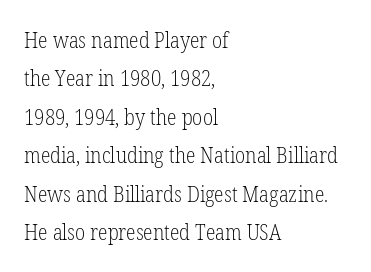
The image shows 22 px text type, upright; set left-aligned, line spacing 1.75x, normal letter spacing, not underlined.
